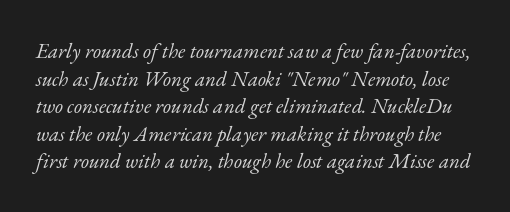
{"italic": "yes", "lean": "right", "slant_degrees": 17, "bold": "no", "underline": "no", "line_spacing": "normal", "line_spacing_ratio": 1.31, "letter_spacing": "normal", "letter_spacing_em": 0.0, "glyph_px": 21}
